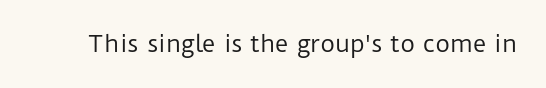
{"italic": "no", "bold": "no", "underline": "no", "letter_spacing": "normal", "letter_spacing_em": 0.0, "glyph_px": 23}
